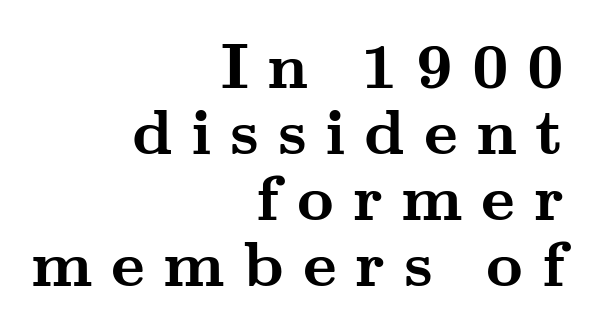
Leftover space on each line is placed entirely before the opening word. Short note: letters widely spaced. Unmarked baselines from the first word to the last. Chunky letters — that's bold for sure.
